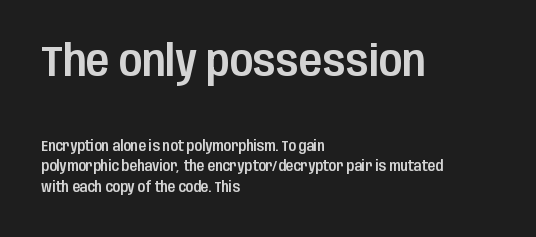
Nope, no serifs anywhere on these letters. Layout note: lines flush left. Here the first block reads like a headline and the second like body copy. The face used here is proportionally spaced, like ordinary book or web type. There is no visible air inserted between adjacent glyphs. Type without underlining.
